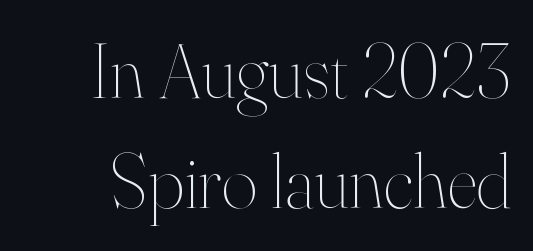
{"italic": "no", "bold": "no", "weight": "thin", "width": "normal", "stroke_contrast": "high", "x_height": "small", "monospaced": "no", "underline": "no", "line_spacing": "normal", "line_spacing_ratio": 1.43, "letter_spacing": "normal", "letter_spacing_em": 0.0, "glyph_px": 77}
